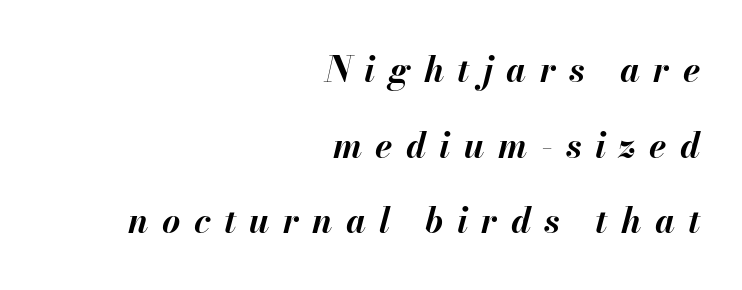
{"italic": "yes", "lean": "right", "slant_degrees": 13, "bold": "yes", "weight": "bold", "width": "normal", "stroke_contrast": "medium", "x_height": "small", "monospaced": "no", "underline": "no", "align": "right", "line_spacing": "loose", "line_spacing_ratio": 2.16, "letter_spacing": "wide", "letter_spacing_em": 0.38, "glyph_px": 35}
